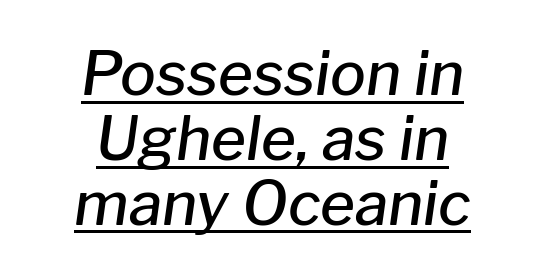
Caption: lettering with a line underneath. Each letter keeps its own natural width here, so spacing adapts to shape. How are the letters spaced? Ordinarily, with no added tracking. Short and long lines alike share a common midpoint.
